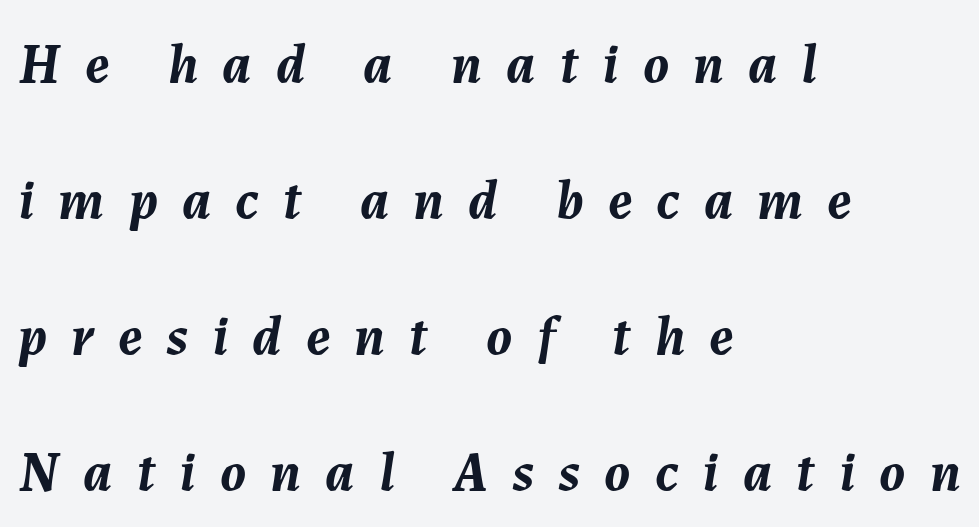
Slant detected: the letters are inclined. Compared with typical body copy, the letter spacing here is much looser. Letters rest on an invisible, unmarked baseline. Visually the block forms a straight wall on the left and a jagged coastline on the right. I'd describe the lettering as bold — thick and assertive.
